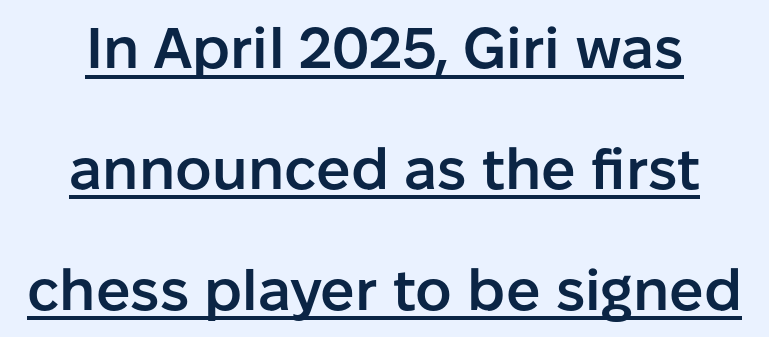
Q: Is the text bold? A: Semi-bold.
Q: Is the text italic (slanted)? A: No, it is upright.
Q: Is the typeface a serif or a sans-serif typeface? A: Sans-serif.
Q: Is the text underlined? A: Yes.
Q: Is the spacing between letters normal or unusually wide? A: Normal.
Q: Is the spacing between lines tight, normal or loose? A: Loose.
Q: Width (condensed, normal, or wide)? A: Normal.
Q: Stroke contrast? A: Low.
Q: x-height? A: Medium.
Q: Monospaced? A: No.
